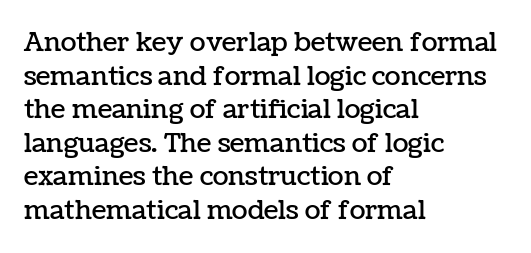
The image shows 26 px text type, upright; set left-aligned, normal line spacing (1.29x), normal letter spacing, not underlined.
